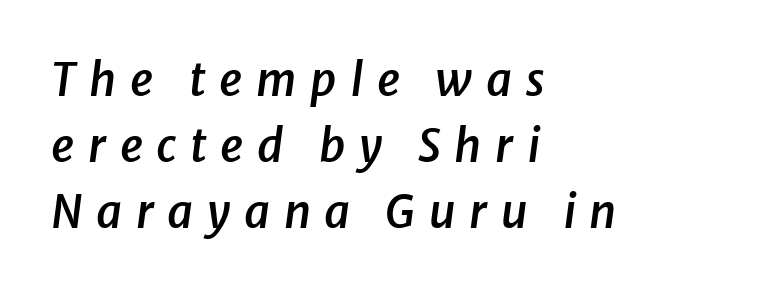
Characters are canted at an angle relative to the baseline's perpendicular. Character widths vary here, with narrow letters taking less room than wide ones. A clean baseline with only descenders dipping below it. Look at the tracking — it's clearly loosened, letters drifting apart. Horizontal bands of white between lines are of average thickness.
